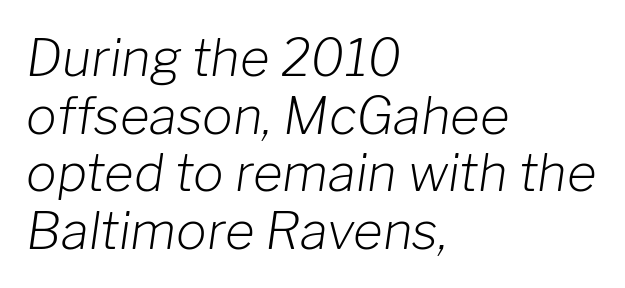
Successive baselines arrive quickly, one right under another. Lines of text with bare space underneath. The paragraph has a hard left edge and a soft right edge. Looking at the ascenders, they clearly lean. Is this a fixed-width face? No — the glyphs have proportional, varying widths.
